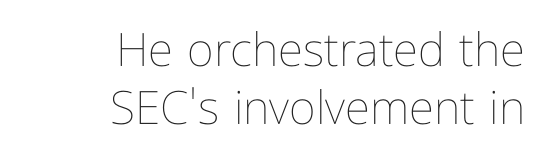
Q: Is the text bold? A: No.
Q: Is the text italic (slanted)? A: No, it is upright.
Q: Is the text underlined? A: No.
Q: How is the paragraph aligned? A: Right-aligned.
Q: Is the spacing between letters normal or unusually wide? A: Normal.
Q: Is the spacing between lines tight, normal or loose? A: Normal.
Q: Width (condensed, normal, or wide)? A: Condensed.
Q: Stroke contrast? A: Low.
Q: x-height? A: Medium.
Q: Monospaced? A: No.
